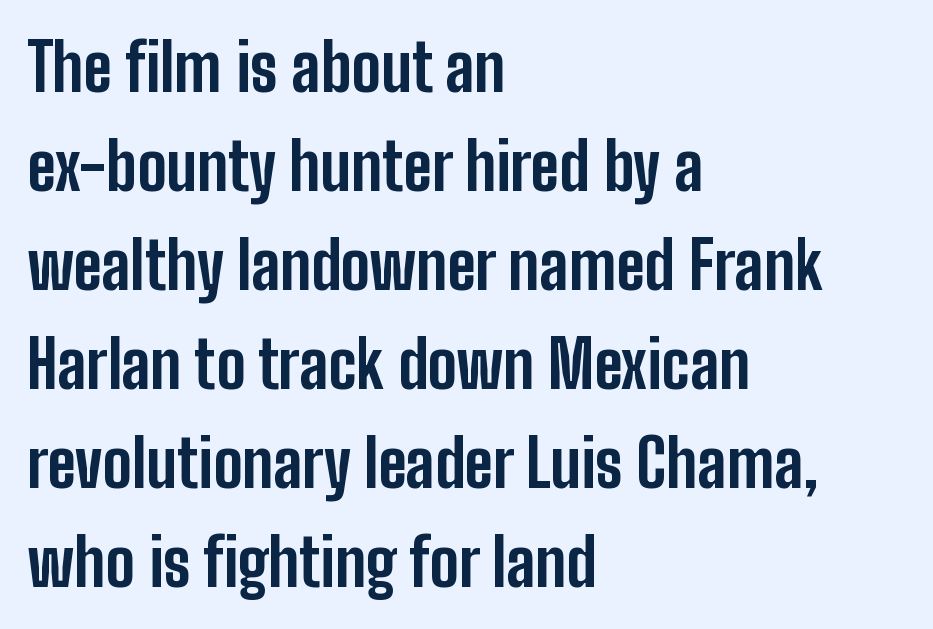
Q: Is the text bold? A: Yes.
Q: Is the text italic (slanted)? A: No, it is upright.
Q: Is the typeface a serif or a sans-serif typeface? A: Sans-serif.
Q: Is the text underlined? A: No.
Q: How is the paragraph aligned? A: Left-aligned.
Q: Is the spacing between letters normal or unusually wide? A: Normal.
Q: Is the spacing between lines tight, normal or loose? A: Normal.
Q: Width (condensed, normal, or wide)? A: Condensed.
Q: Stroke contrast? A: Low.
Q: x-height? A: Medium.
Q: Monospaced? A: No.
